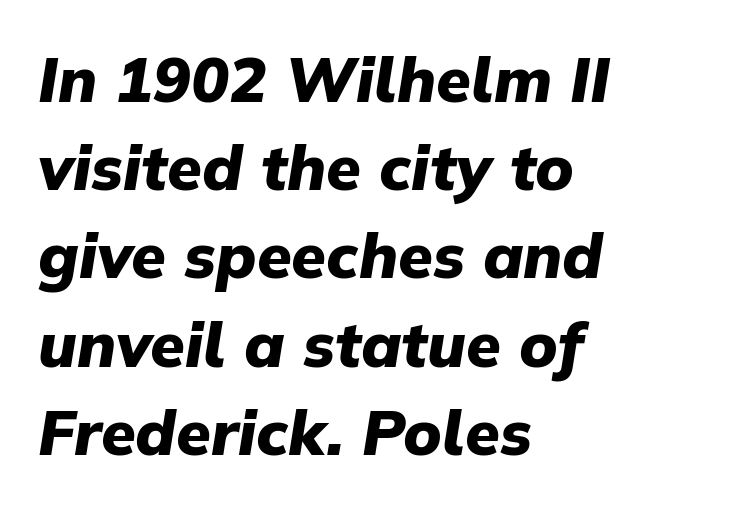
If you measured baseline to baseline, you'd find a middling distance. The glyphs look as if they've been sheared to an angle. A bare baseline throughout the passage. What stands out about the letter spacing? Nothing — it is the standard amount. The face used here is proportionally spaced, like ordinary book or web type. Is the block centered? No — it sits flush against the left margin.
